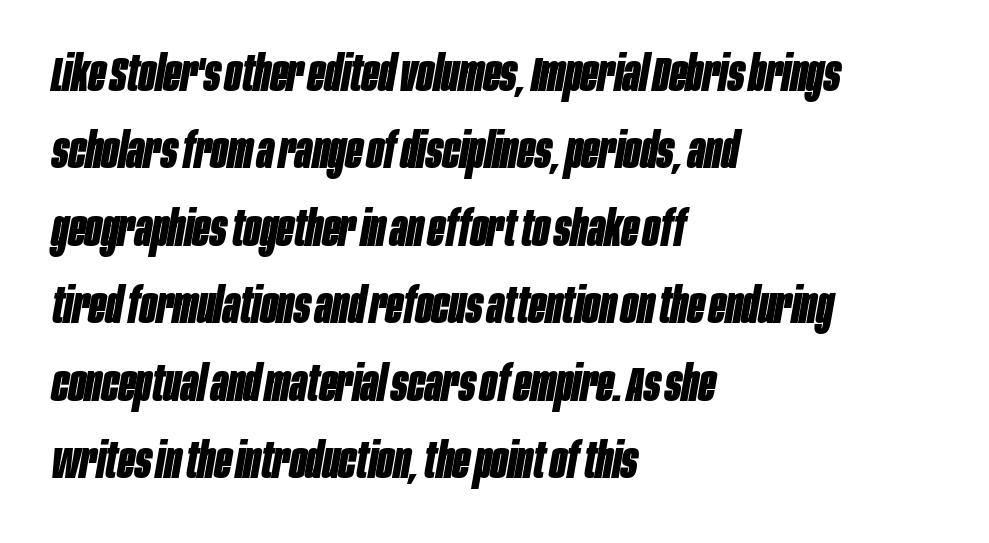
Q: Is the text bold? A: Yes.
Q: Is the text italic (slanted)? A: Yes, it leans right by about 10 degrees.
Q: Is the text underlined? A: No.
Q: How is the paragraph aligned? A: Left-aligned.
Q: Is the spacing between letters normal or unusually wide? A: Normal.
Q: Is the spacing between lines tight, normal or loose? A: Normal.
Q: Width (condensed, normal, or wide)? A: Condensed.
Q: Stroke contrast? A: Low.
Q: x-height? A: Large.
Q: Monospaced? A: No.
